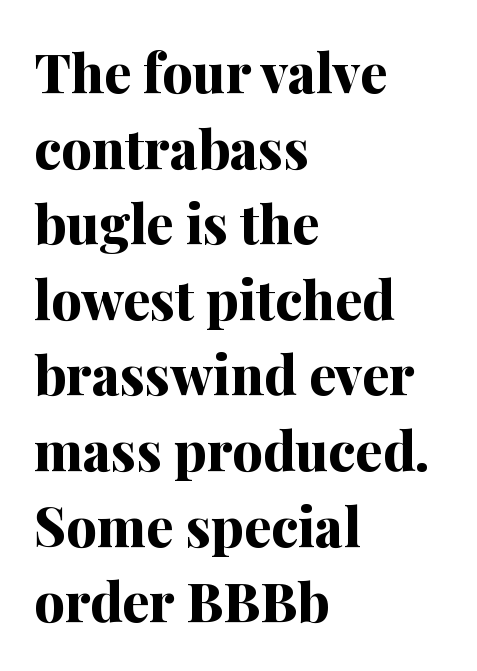
{"serif": "yes", "italic": "no", "bold": "yes", "weight": "bold", "width": "normal", "stroke_contrast": "medium", "x_height": "medium", "monospaced": "no", "underline": "no", "align": "left", "line_spacing": "normal", "line_spacing_ratio": 1.4, "letter_spacing": "normal", "letter_spacing_em": 0.0, "glyph_px": 54}
